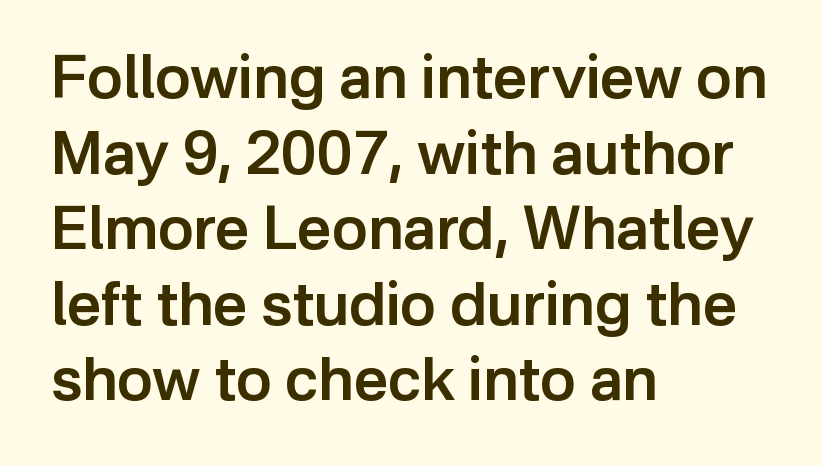
A roman cut, with each character standing at attention. The strip under each line holds only bare page. Serifs: no, the terminals of the letterforms are clean. Moderately thickened strokes mark this as semibold type.
